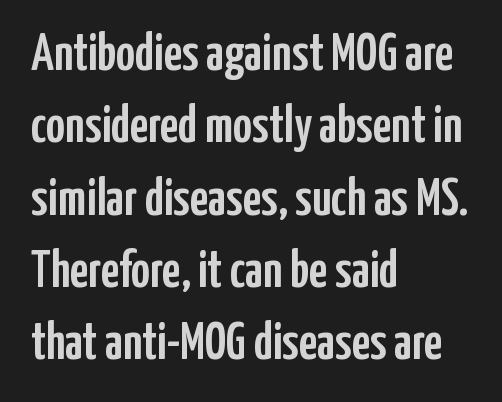
Q: Is the text italic (slanted)? A: No, it is upright.
Q: Is the typeface a serif or a sans-serif typeface? A: Sans-serif.
Q: Is the text underlined? A: No.
Q: How is the paragraph aligned? A: Left-aligned.
Q: Is the spacing between letters normal or unusually wide? A: Normal.
Q: Is the spacing between lines tight, normal or loose? A: Normal.
Q: Width (condensed, normal, or wide)? A: Condensed.
Q: Stroke contrast? A: Low.
Q: x-height? A: Medium.
Q: Monospaced? A: No.
